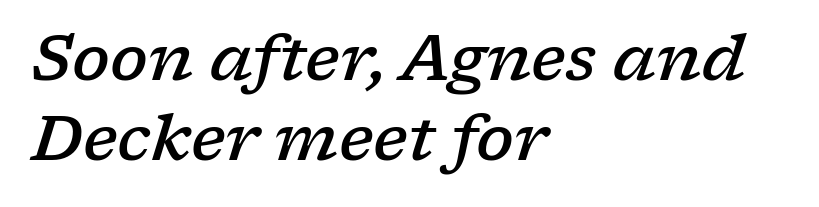
Q: Is the text bold? A: Semi-bold.
Q: Is the text italic (slanted)? A: Yes, it leans right by about 17 degrees.
Q: Is the typeface a serif or a sans-serif typeface? A: Serif.
Q: Is the text underlined? A: No.
Q: How is the paragraph aligned? A: Left-aligned.
Q: Is the spacing between letters normal or unusually wide? A: Normal.
Q: Is the spacing between lines tight, normal or loose? A: Normal.
Q: Width (condensed, normal, or wide)? A: Wide.
Q: Stroke contrast? A: Low.
Q: x-height? A: Medium.
Q: Monospaced? A: No.
